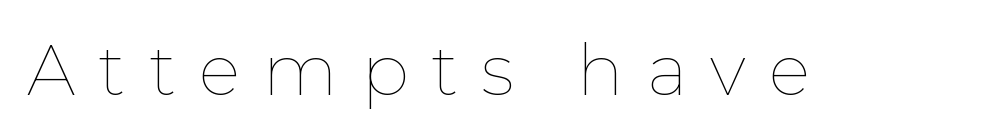
{"italic": "no", "bold": "no", "weight": "thin", "width": "normal", "stroke_contrast": "low", "x_height": "medium", "monospaced": "no", "underline": "no", "letter_spacing": "wide", "letter_spacing_em": 0.33, "glyph_px": 70}
